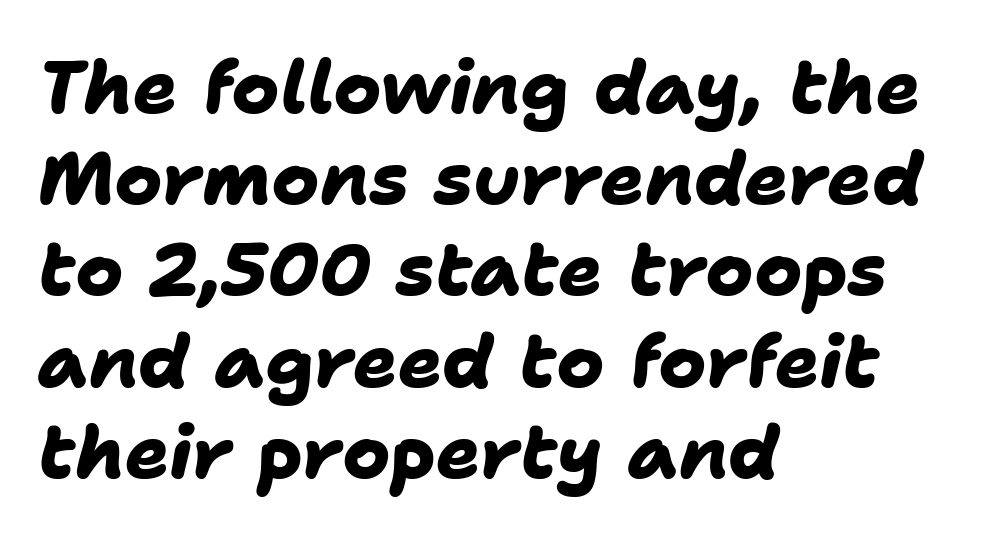
The image shows 73 px heavy sans-serif type; set left-aligned, normal line spacing (1.25x), normal letter spacing, not underlined; low stroke contrast and a medium x-height.
